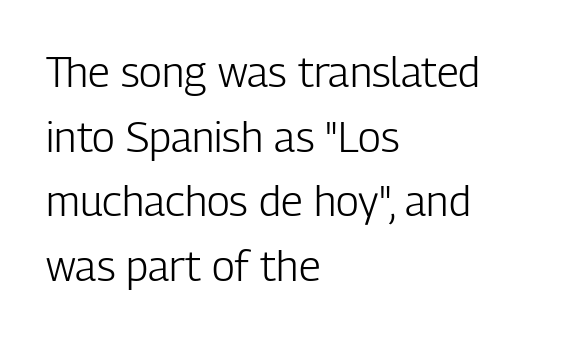
You can tell it's not italic because the verticals are truly vertical. Lines of text with bare space underneath. These lines stack with their left ends in a neat column. Do the characters align in a grid? No, the font is proportional.
